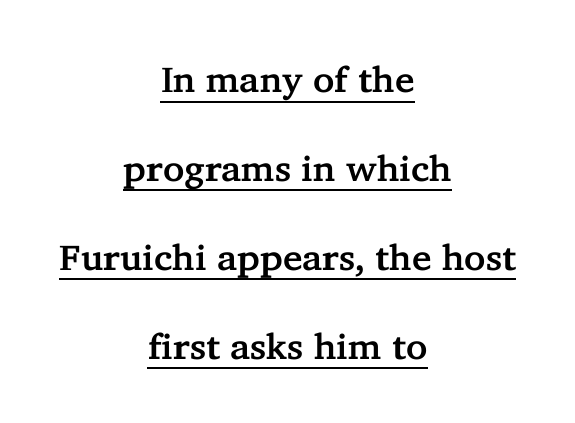
Q: Is the text italic (slanted)? A: No, it is upright.
Q: Is the typeface a serif or a sans-serif typeface? A: Serif.
Q: Is the text underlined? A: Yes.
Q: How is the paragraph aligned? A: Centered.
Q: Is the spacing between letters normal or unusually wide? A: Normal.
Q: Is the spacing between lines tight, normal or loose? A: Loose.
Q: Width (condensed, normal, or wide)? A: Normal.
Q: Stroke contrast? A: Low.
Q: x-height? A: Medium.
Q: Monospaced? A: No.
